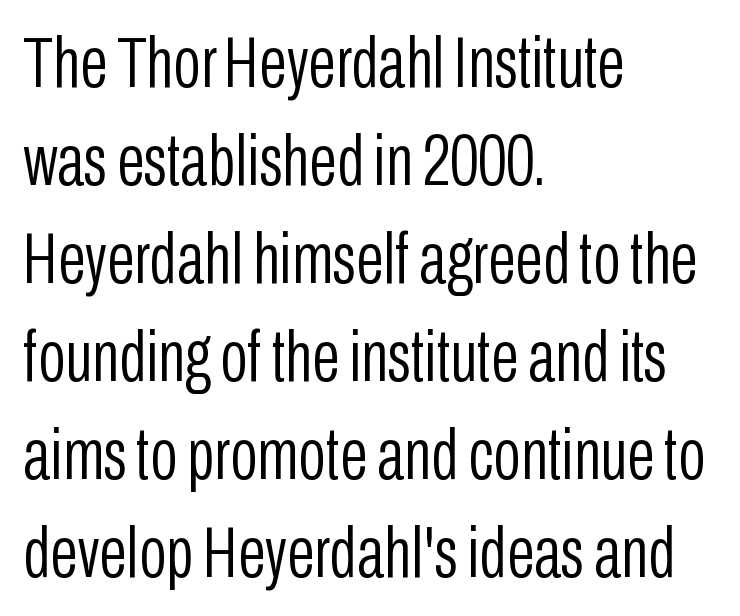
{"serif": "no", "italic": "no", "bold": "no", "weight": "light", "width": "condensed", "stroke_contrast": "low", "x_height": "medium", "monospaced": "no", "underline": "no", "align": "left", "line_spacing": "normal", "line_spacing_ratio": 1.36, "letter_spacing": "normal", "letter_spacing_em": 0.0, "glyph_px": 72}
